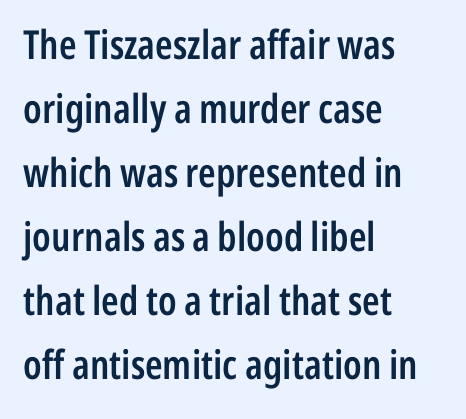
The image shows 40 px semibold, condensed sans-serif type, upright; set left-aligned, normal line spacing (1.6x), normal letter spacing, not underlined; low stroke contrast and a medium x-height.
